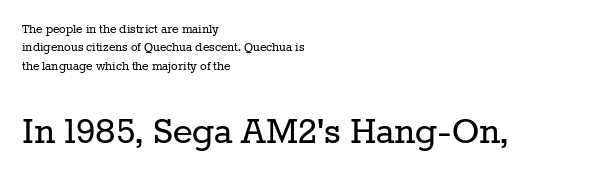
Block two is the big one; block one sits smaller above it. Only glyphs here, with clear space below each row. The rendering uses natural spacing where letterforms have individual widths. Type style note: has serifs. The rows are spaced the way most documents space them. The ragged edge is on the right, which tells us the setting is flush left.
